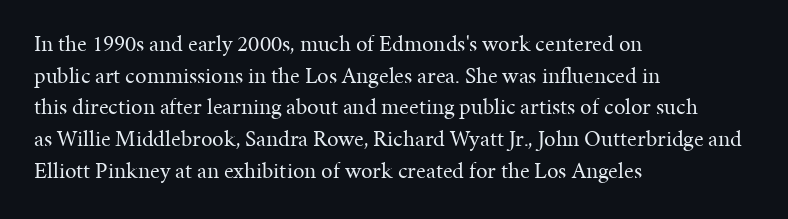
The image shows 23 px text type, upright; set left-aligned, normal line spacing (1.38x), normal letter spacing, not underlined.
